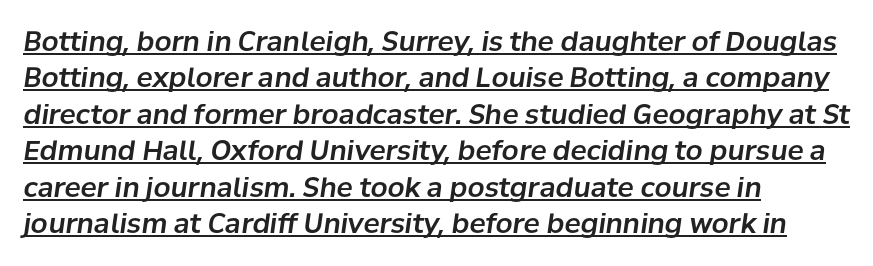
{"italic": "yes", "lean": "right", "slant_degrees": 8, "underline": "yes", "align": "left", "line_spacing": "normal", "line_spacing_ratio": 1.35, "letter_spacing": "normal", "letter_spacing_em": 0.0, "glyph_px": 27}
